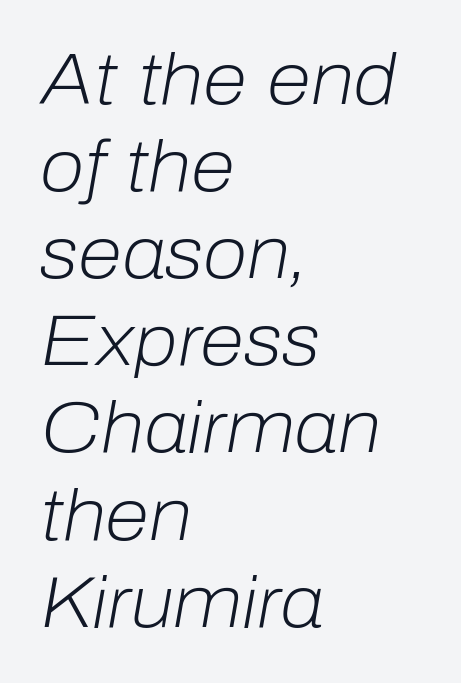
The image shows 72 px light type, italic (leaning right); set left-aligned, line spacing 1.21x, normal letter spacing, not underlined; low stroke contrast and a medium x-height.
